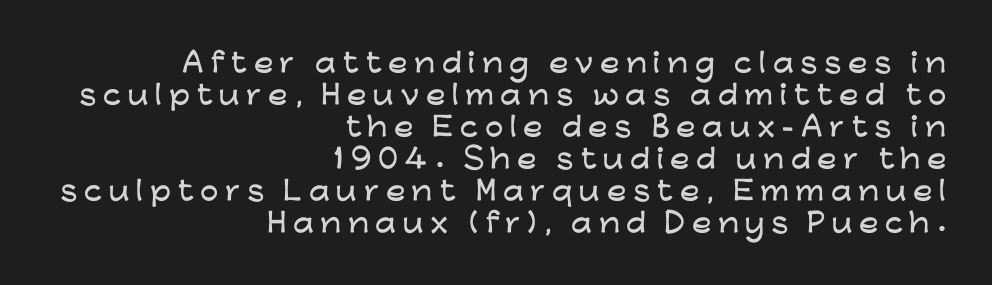
Q: Is the text italic (slanted)? A: No, it is upright.
Q: Is the text underlined? A: No.
Q: How is the paragraph aligned? A: Right-aligned.
Q: Is the spacing between letters normal or unusually wide? A: Unusually wide.
